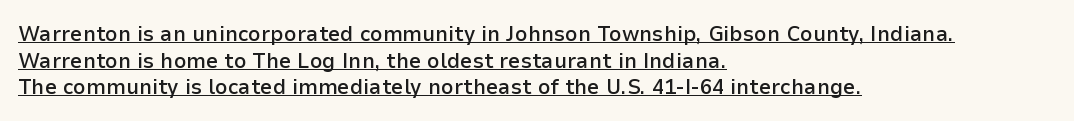
The image shows 22 px text type, upright; set left-aligned, line spacing 1.21x, normal letter spacing, underlined.
